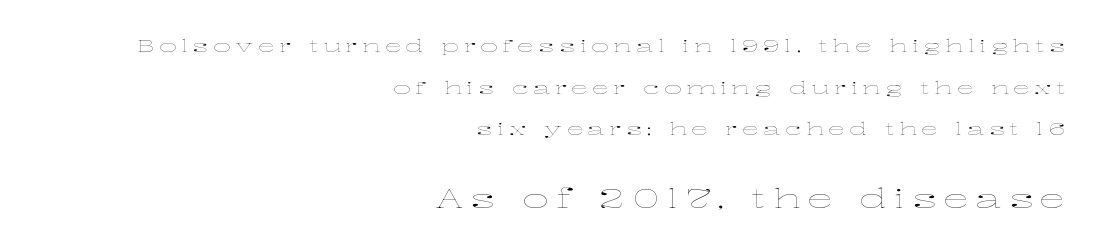
{"italic": "no", "bold": "no", "underline": "no", "align": "right", "line_spacing": "loose", "line_spacing_ratio": 2.45, "letter_spacing": "wide", "letter_spacing_em": 0.28, "larger_block": "second", "size_ratio": 1.53, "glyph_px": 26}
